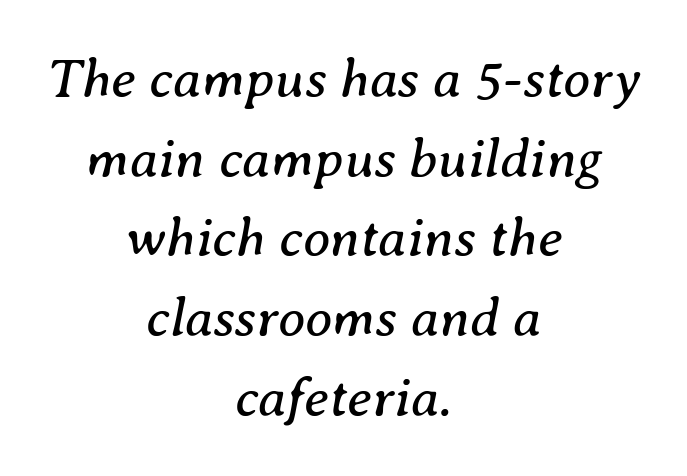
Look at the tracking — it's just the regular setting, nothing added. Serif or sans? Serif — the stroke terminals have little feet. Italic: yes, the glyphs are oblique. Honestly, the row spacing looks completely unremarkable. Each row of text sits above clean, open space.
